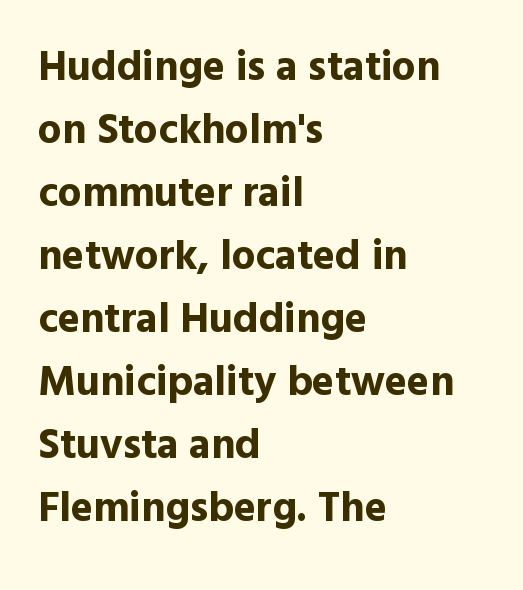
Q: Is the text bold? A: Yes.
Q: Is the text italic (slanted)? A: No, it is upright.
Q: Is the typeface a serif or a sans-serif typeface? A: Sans-serif.
Q: Is the text underlined? A: No.
Q: How is the paragraph aligned? A: Left-aligned.
Q: Is the spacing between letters normal or unusually wide? A: Normal.
Q: Is the spacing between lines tight, normal or loose? A: Normal.
Q: Width (condensed, normal, or wide)? A: Normal.
Q: x-height? A: Medium.
Q: Monospaced? A: No.
